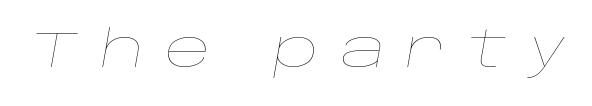
The image shows 50 px thin, wide type, italic (leaning right); set unusually wide letter spacing (+0.42 em), not underlined; low stroke contrast and a large x-height.
